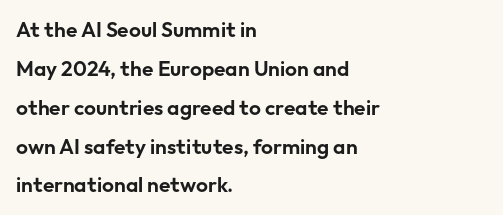
{"italic": "no", "underline": "no", "align": "left", "line_spacing_ratio": 1.85, "letter_spacing": "normal", "letter_spacing_em": 0.0, "glyph_px": 21}
